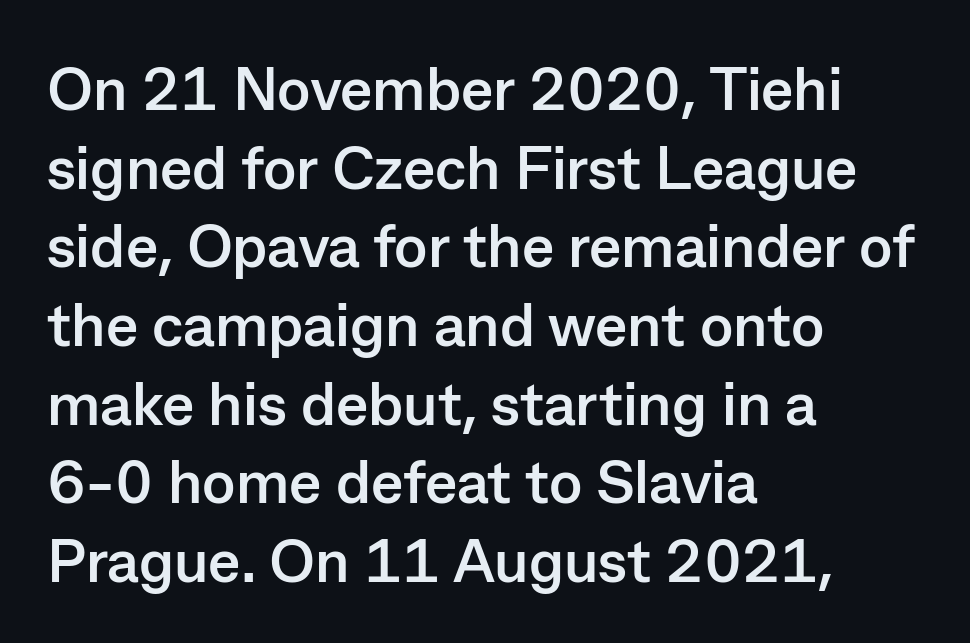
Unmarked baselines from the first word to the last. Tracking here is standard; glyphs follow each other at the usual distance. Unlike italic type, these characters show no tilt at all. Baseline-to-baseline distance is the conventional proportion of letter height. Each letter's strokes conclude bluntly, with no projecting serifs. Strong, thick strokes mark this as bold type.
